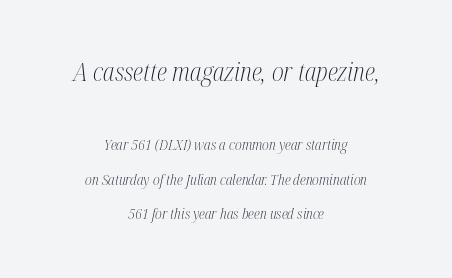
Q: Is the text bold? A: No.
Q: Is the text italic (slanted)? A: Yes, it leans right by about 12 degrees.
Q: Is the text underlined? A: No.
Q: How is the paragraph aligned? A: Centered.
Q: Is the spacing between letters normal or unusually wide? A: Normal.
Q: Is the spacing between lines tight, normal or loose? A: Loose.
Q: Which block of text is set in a larger size, the first (top) or the second (bottom)? A: The first (top) one.
